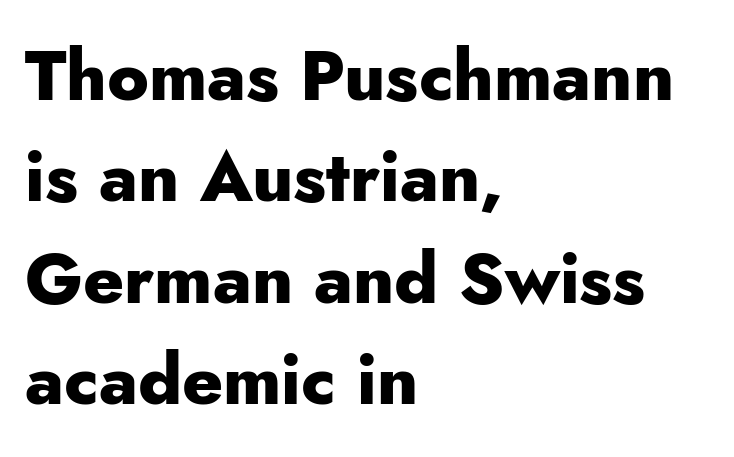
Compared with an ordinary text face, these strokes are far heavier — a full bold. Descender tails drop into unmarked territory. This sample uses an upright cut, with every glyph sitting square on the baseline. Nothing unusual about the tracking: characters are spaced as the font intends. Line spacing here is normal. Proportional: the letters do not fall into vertical columns.
